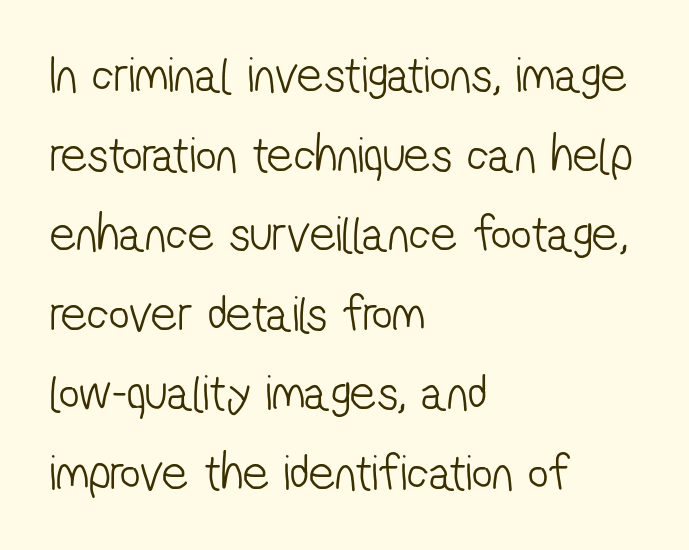
Q: Is the text bold? A: No.
Q: Is the typeface a serif or a sans-serif typeface? A: Sans-serif.
Q: Is the text underlined? A: No.
Q: How is the paragraph aligned? A: Left-aligned.
Q: Is the spacing between letters normal or unusually wide? A: Normal.
Q: Is the spacing between lines tight, normal or loose? A: Normal.
Q: Width (condensed, normal, or wide)? A: Condensed.
Q: Stroke contrast? A: Low.
Q: x-height? A: Medium.
Q: Monospaced? A: No.
